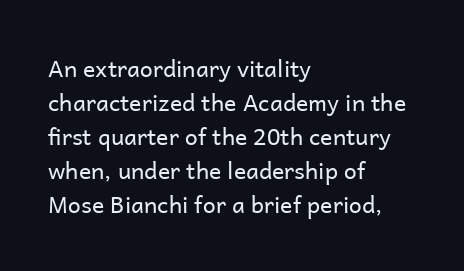
The image shows 23 px text type, upright; set left-aligned, normal line spacing (1.48x), normal letter spacing, not underlined.
